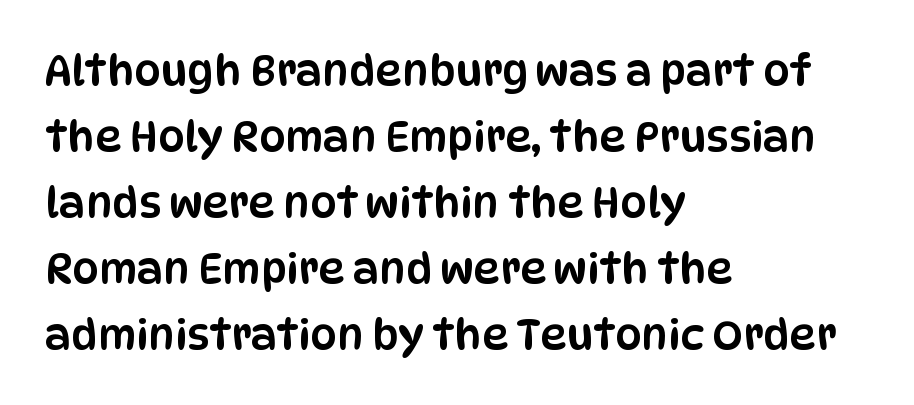
{"serif": "no", "italic": "no", "width": "condensed", "stroke_contrast": "low", "x_height": "large", "monospaced": "no", "underline": "no", "align": "left", "line_spacing": "normal", "line_spacing_ratio": 1.57, "letter_spacing": "normal", "letter_spacing_em": 0.0, "glyph_px": 42}
